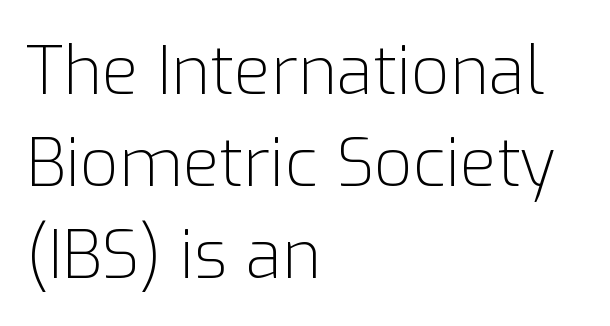
Q: Is the text bold? A: No.
Q: Is the text italic (slanted)? A: No, it is upright.
Q: Is the typeface a serif or a sans-serif typeface? A: Sans-serif.
Q: Is the text underlined? A: No.
Q: How is the paragraph aligned? A: Left-aligned.
Q: Is the spacing between letters normal or unusually wide? A: Normal.
Q: Is the spacing between lines tight, normal or loose? A: Normal.
Q: Width (condensed, normal, or wide)? A: Normal.
Q: Stroke contrast? A: Low.
Q: x-height? A: Medium.
Q: Monospaced? A: No.
